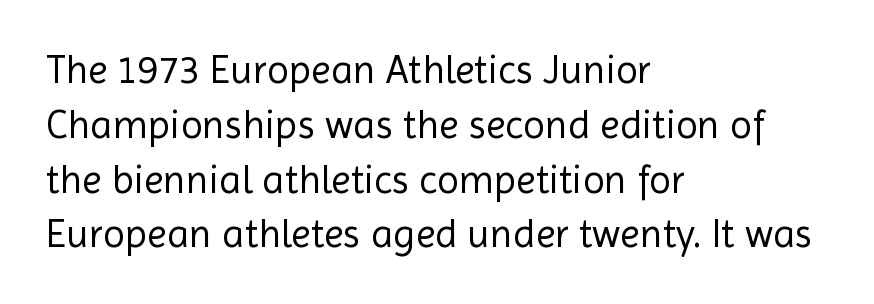
Q: Is the text bold? A: No.
Q: Is the text italic (slanted)? A: No, it is upright.
Q: Is the typeface a serif or a sans-serif typeface? A: Sans-serif.
Q: Is the text underlined? A: No.
Q: How is the paragraph aligned? A: Left-aligned.
Q: Is the spacing between letters normal or unusually wide? A: Normal.
Q: Is the spacing between lines tight, normal or loose? A: Normal.
Q: Width (condensed, normal, or wide)? A: Normal.
Q: x-height? A: Medium.
Q: Monospaced? A: No.
